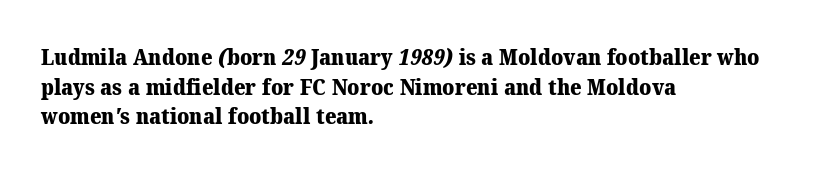
The typesetting leans heavy: a genuine bold. Leading: standard. The ragged edge is on the right, which tells us the setting is flush left. Spacing between characters is what you'd get straight out of the box. The passage shown is not underscored anywhere.
